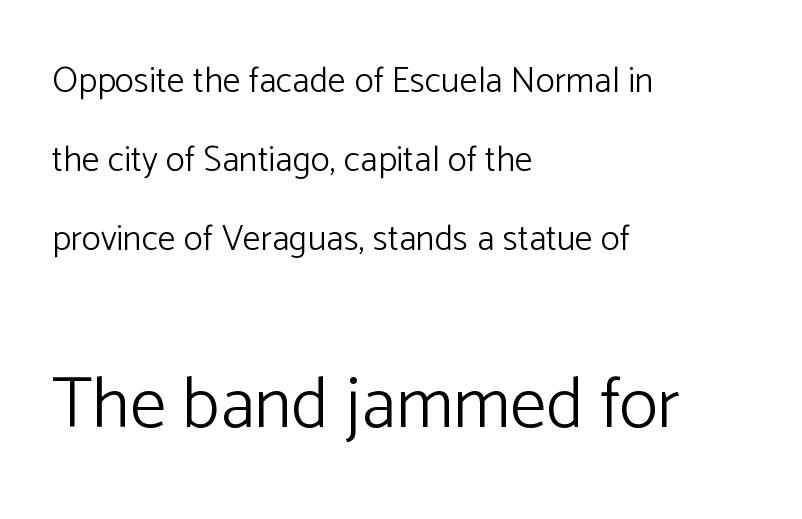
The image shows 72 px light sans-serif type, upright; set left-aligned, loose line spacing (2.2x), normal letter spacing, not underlined; the second (bottom) block is 2.0x larger; low stroke contrast and a medium x-height.
